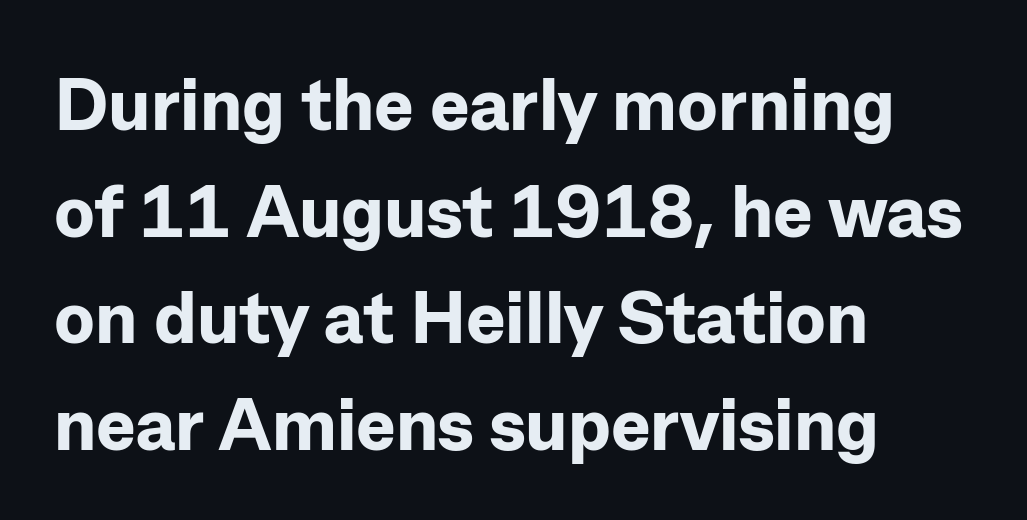
The image shows 74 px bold sans-serif type, upright; set left-aligned, normal line spacing (1.44x), normal letter spacing, not underlined; low stroke contrast and a medium x-height.
